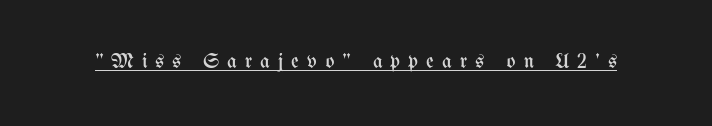
Q: Is the text bold? A: No.
Q: Is the text italic (slanted)? A: No, it is upright.
Q: Is the text underlined? A: Yes.
Q: Is the spacing between letters normal or unusually wide? A: Unusually wide.
